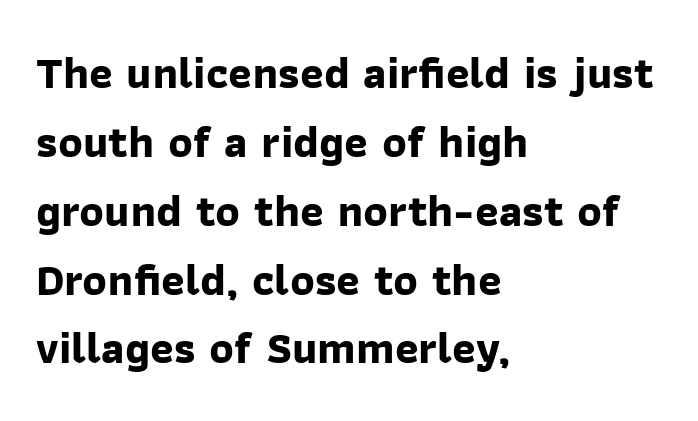
The image shows 45 px bold sans-serif type; set left-aligned, normal line spacing (1.53x), normal letter spacing, not underlined; low stroke contrast and a medium x-height.
